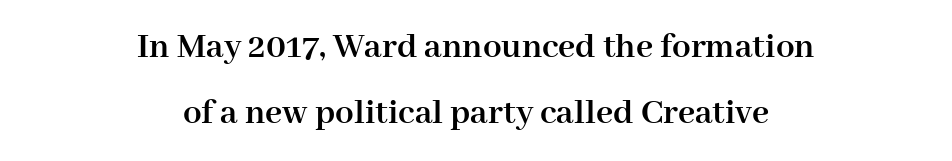
{"serif": "yes", "italic": "no", "bold": "yes", "weight": "semibold", "width": "normal", "stroke_contrast": "high", "x_height": "medium", "monospaced": "no", "underline": "no", "align": "center", "line_spacing_ratio": 1.78, "letter_spacing": "normal", "letter_spacing_em": 0.0, "glyph_px": 37}
